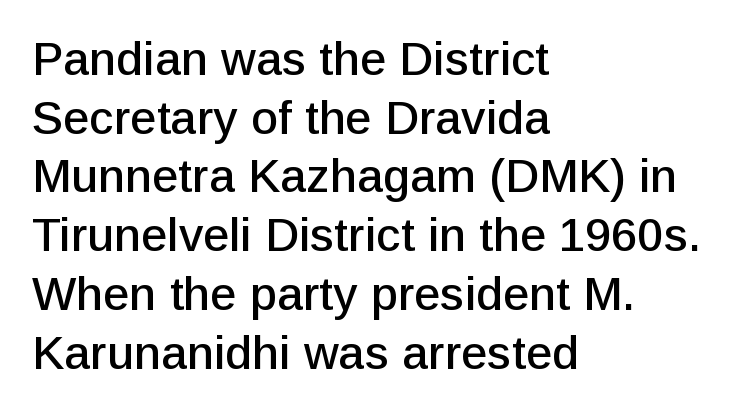
Every row of glyphs begins at an identical x-position on the left. Classification — sans serif. The letters advance in unequal steps, a hallmark of proportional type. A normal amount of white space separates one row of letters from the next. No word sits above an underline. Characters follow at the spacing the type designer built in.
